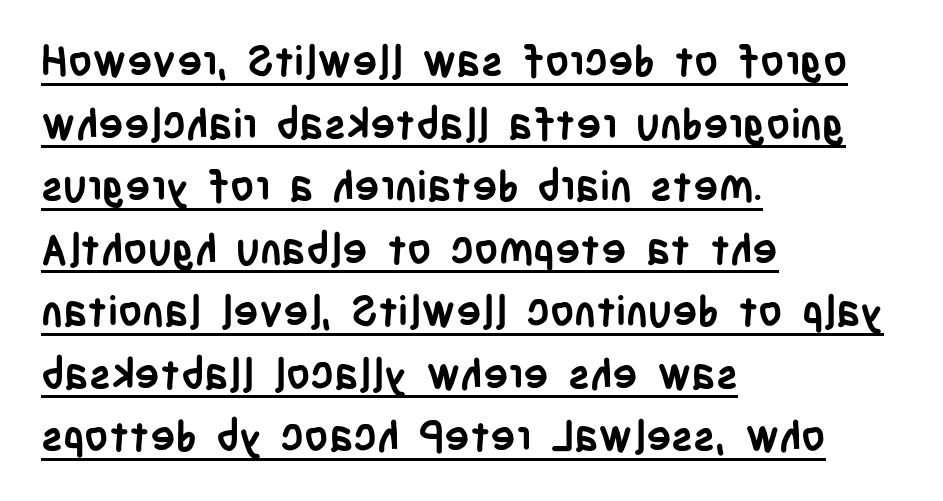
The image shows 42 px semibold, condensed sans-serif type, upright; set left-aligned, normal line spacing (1.49x), normal letter spacing, underlined; low stroke contrast and a large x-height.
